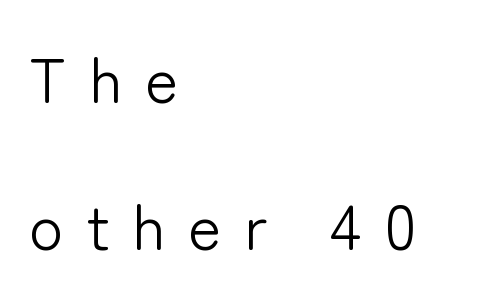
{"serif": "no", "italic": "no", "bold": "no", "weight": "light", "width": "normal", "stroke_contrast": "low", "x_height": "medium", "monospaced": "no", "underline": "no", "align": "left", "line_spacing": "loose", "line_spacing_ratio": 2.33, "letter_spacing": "wide", "letter_spacing_em": 0.36, "glyph_px": 63}
